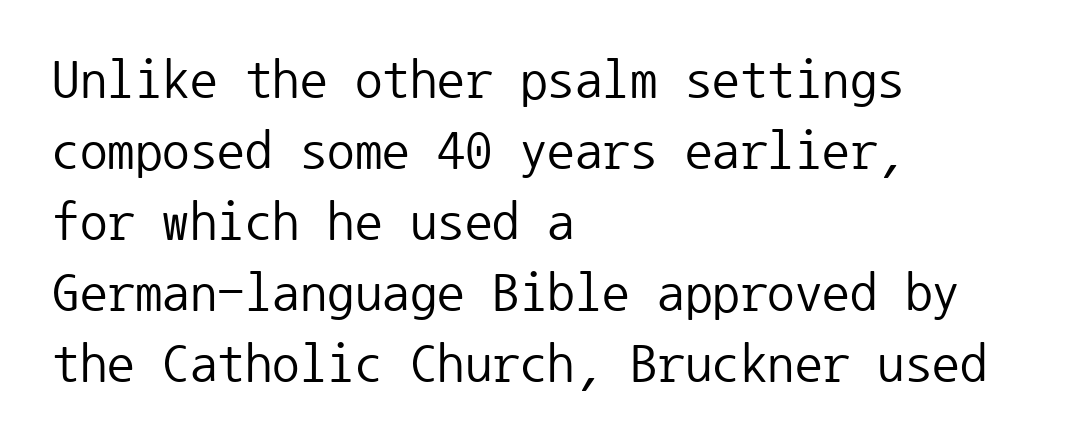
The image shows 55 px regular-weight sans-serif type, upright, monospaced; set left-aligned, normal line spacing (1.29x), normal letter spacing, not underlined; low stroke contrast and a medium x-height.
